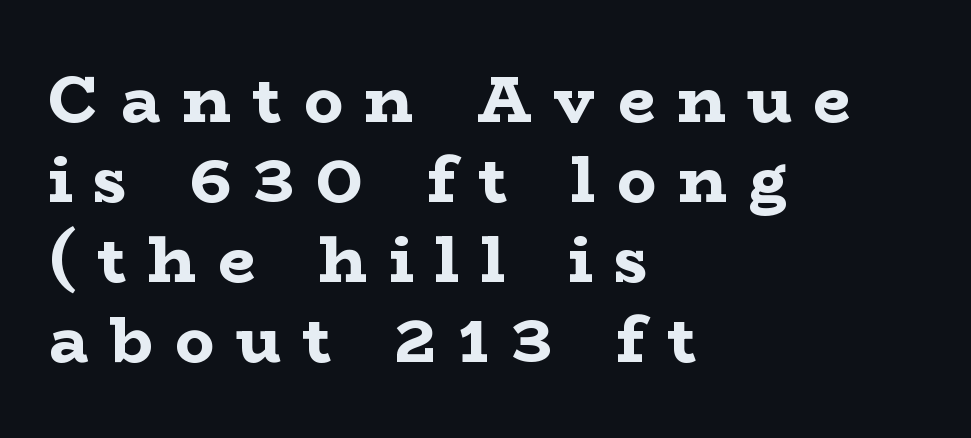
These lines have a slow, spaced-out rhythm from letter to letter. Each row of text sits above clean, open space. Look at the stroke-to-counter ratio: heavy, a bold. In terms of letterform style, serifs are clearly present.
